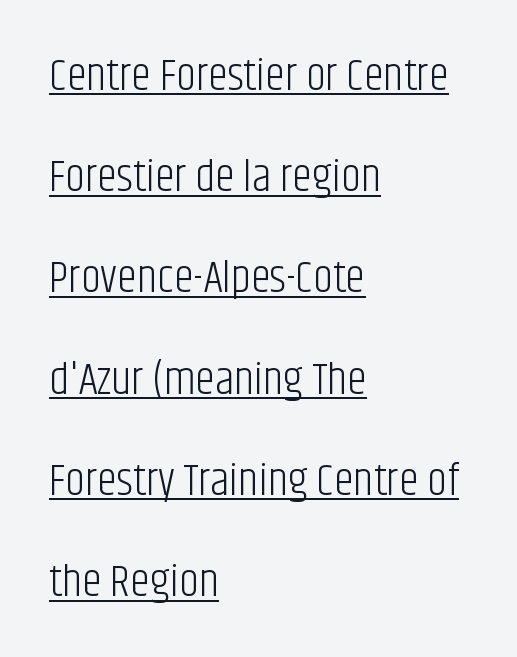
{"serif": "no", "italic": "no", "bold": "no", "weight": "light", "width": "condensed", "stroke_contrast": "low", "x_height": "large", "monospaced": "no", "underline": "yes", "align": "left", "line_spacing": "loose", "line_spacing_ratio": 2.25, "letter_spacing": "normal", "letter_spacing_em": 0.0, "glyph_px": 45}
